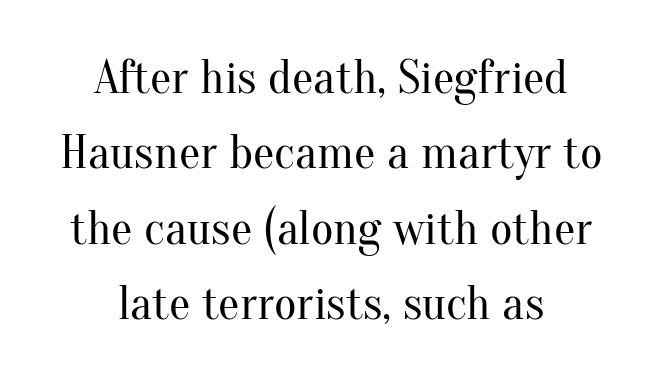
{"serif": "yes", "italic": "no", "bold": "no", "weight": "regular", "width": "normal", "stroke_contrast": "medium", "x_height": "small", "monospaced": "no", "underline": "no", "align": "center", "line_spacing": "normal", "line_spacing_ratio": 1.57, "letter_spacing": "normal", "letter_spacing_em": 0.0, "glyph_px": 48}
